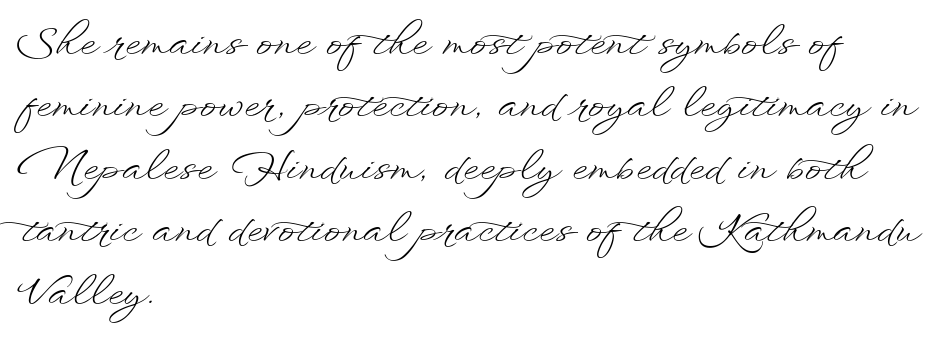
Q: Is the text bold? A: No.
Q: Is the text italic (slanted)? A: Yes.
Q: Is the text underlined? A: No.
Q: How is the paragraph aligned? A: Left-aligned.
Q: Is the spacing between letters normal or unusually wide? A: Normal.
Q: Is the spacing between lines tight, normal or loose? A: Normal.
Q: Width (condensed, normal, or wide)? A: Wide.
Q: Stroke contrast? A: Low.
Q: x-height? A: Small.
Q: Monospaced? A: No.
